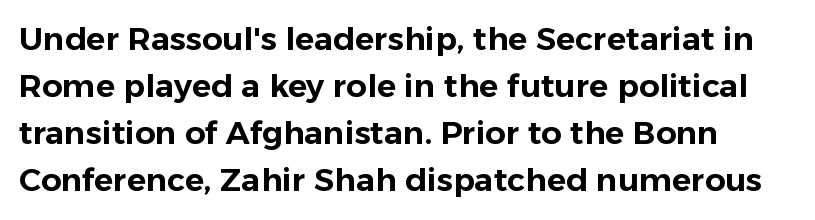
{"serif": "no", "italic": "no", "width": "normal", "stroke_contrast": "low", "x_height": "medium", "monospaced": "no", "underline": "no", "line_spacing": "normal", "line_spacing_ratio": 1.47, "letter_spacing": "normal", "letter_spacing_em": 0.0, "glyph_px": 32}
